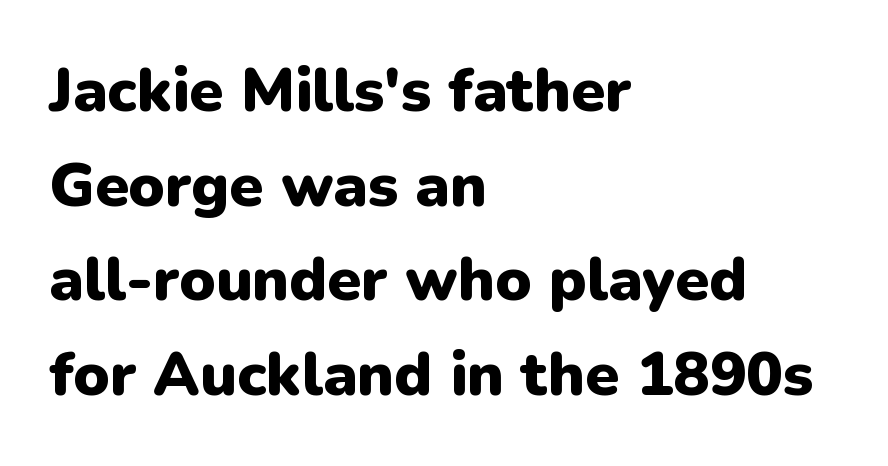
The image shows 61 px heavy sans-serif type, upright; set left-aligned, normal line spacing (1.55x), normal letter spacing, not underlined; low stroke contrast and a medium x-height.
